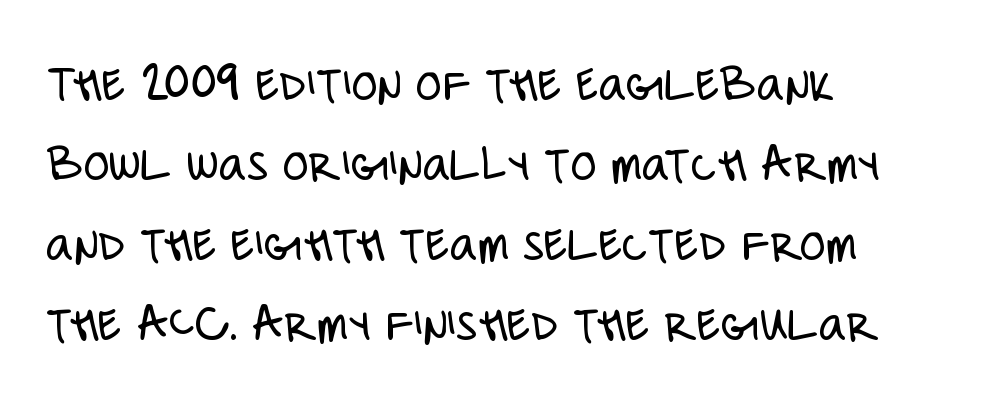
The image shows 53 px light, condensed sans-serif type, upright; set left-aligned, normal line spacing (1.51x), normal letter spacing, not underlined; low stroke contrast and a large x-height.
